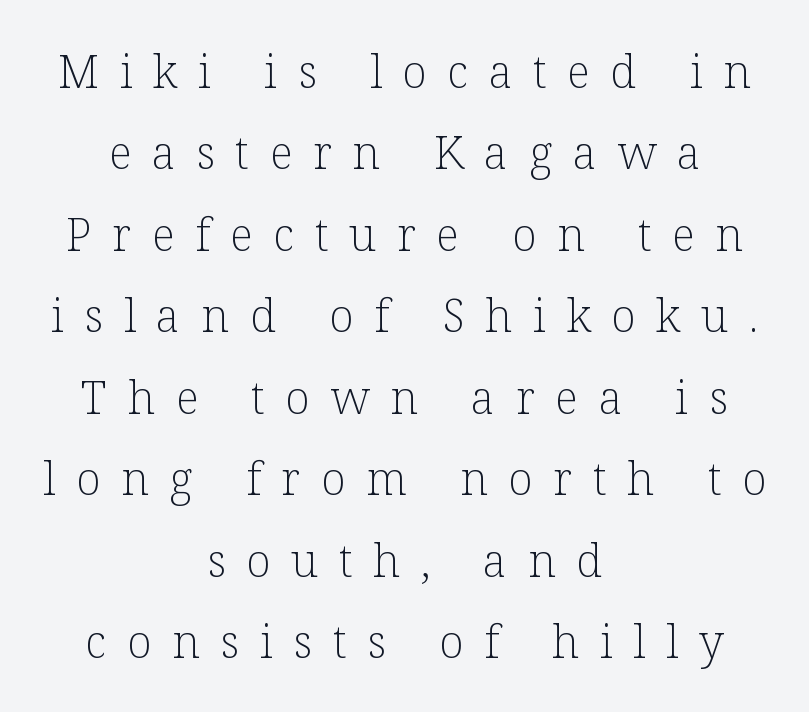
The image shows 45 px light serif type, upright; set centered, line spacing 1.81x, unusually wide letter spacing (+0.46 em), not underlined; low stroke contrast and a medium x-height.
